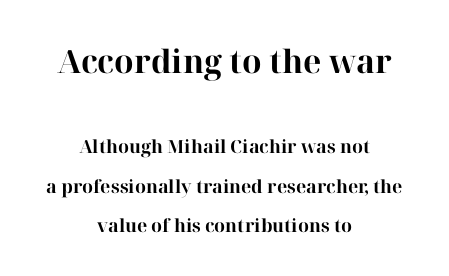
Q: Is the text bold? A: Yes.
Q: Is the text italic (slanted)? A: No, it is upright.
Q: Is the typeface a serif or a sans-serif typeface? A: Serif.
Q: Is the text underlined? A: No.
Q: How is the paragraph aligned? A: Centered.
Q: Is the spacing between letters normal or unusually wide? A: Normal.
Q: Is the spacing between lines tight, normal or loose? A: Loose.
Q: Which block of text is set in a larger size, the first (top) or the second (bottom)? A: The first (top) one.
Q: Width (condensed, normal, or wide)? A: Normal.
Q: Stroke contrast? A: High.
Q: x-height? A: Medium.
Q: Monospaced? A: No.
